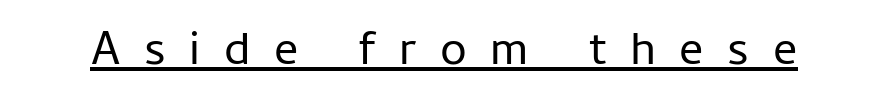
Q: Is the text bold? A: No.
Q: Is the text italic (slanted)? A: No, it is upright.
Q: Is the typeface a serif or a sans-serif typeface? A: Sans-serif.
Q: Is the text underlined? A: Yes.
Q: Is the spacing between letters normal or unusually wide? A: Unusually wide.
Q: Width (condensed, normal, or wide)? A: Normal.
Q: Stroke contrast? A: Low.
Q: x-height? A: Medium.
Q: Monospaced? A: No.
